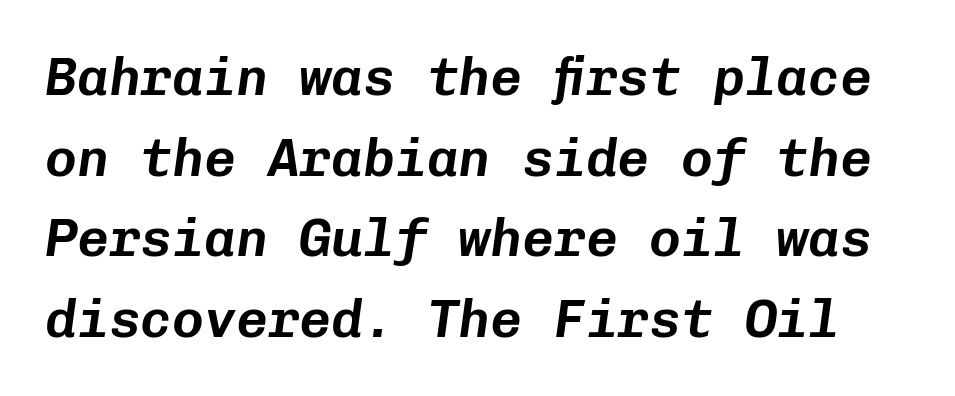
{"italic": "yes", "lean": "right", "slant_degrees": 8, "width": "normal", "stroke_contrast": "low", "x_height": "medium", "monospaced": "yes", "underline": "no", "line_spacing": "normal", "line_spacing_ratio": 1.52, "letter_spacing": "normal", "letter_spacing_em": 0.0, "glyph_px": 53}
